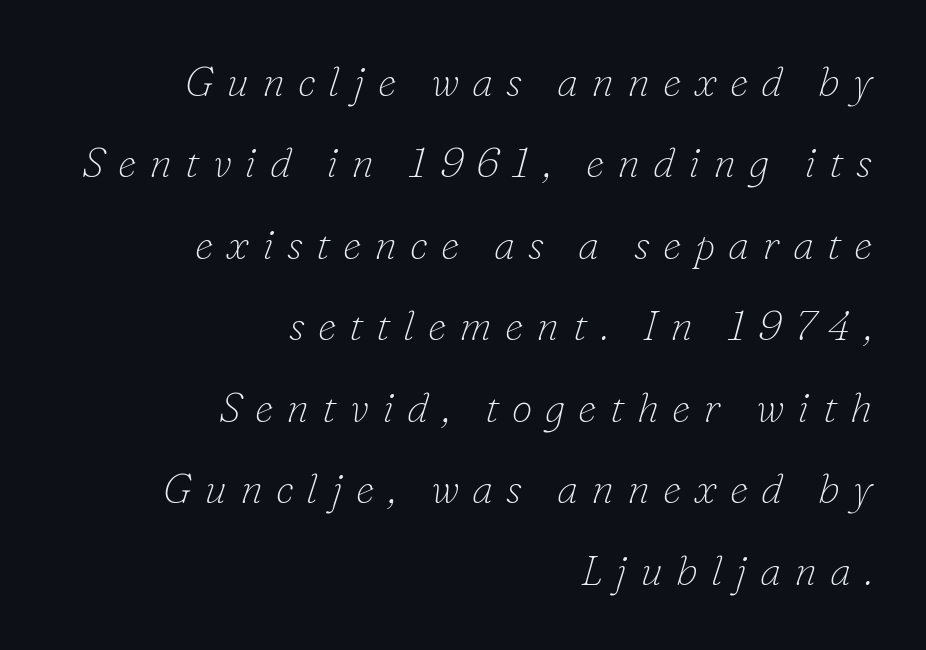
Q: Is the text bold? A: No.
Q: Is the text italic (slanted)? A: Yes, it leans right by about 16 degrees.
Q: Is the typeface a serif or a sans-serif typeface? A: Serif.
Q: Is the text underlined? A: No.
Q: How is the paragraph aligned? A: Right-aligned.
Q: Is the spacing between letters normal or unusually wide? A: Unusually wide.
Q: Is the spacing between lines tight, normal or loose? A: Loose.
Q: Width (condensed, normal, or wide)? A: Normal.
Q: Stroke contrast? A: Low.
Q: x-height? A: Small.
Q: Monospaced? A: No.
